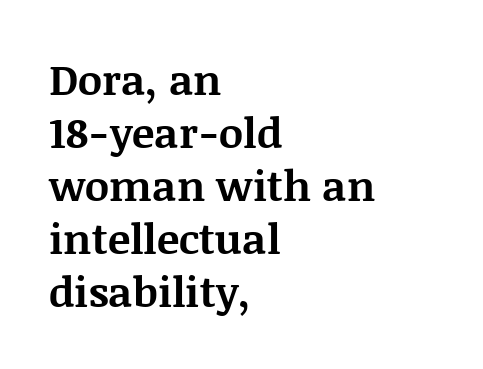
The image shows 42 px bold serif type, upright; set left-aligned, normal line spacing (1.26x), normal letter spacing, not underlined; medium stroke contrast and a large x-height.
